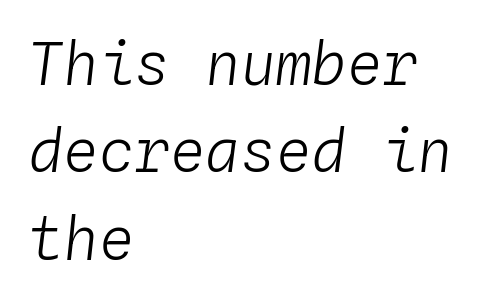
{"italic": "yes", "lean": "right", "slant_degrees": 4, "bold": "no", "weight": "light", "width": "normal", "stroke_contrast": "low", "x_height": "medium", "monospaced": "yes", "underline": "no", "align": "left", "line_spacing": "normal", "line_spacing_ratio": 1.48, "letter_spacing": "normal", "letter_spacing_em": 0.0, "glyph_px": 59}
